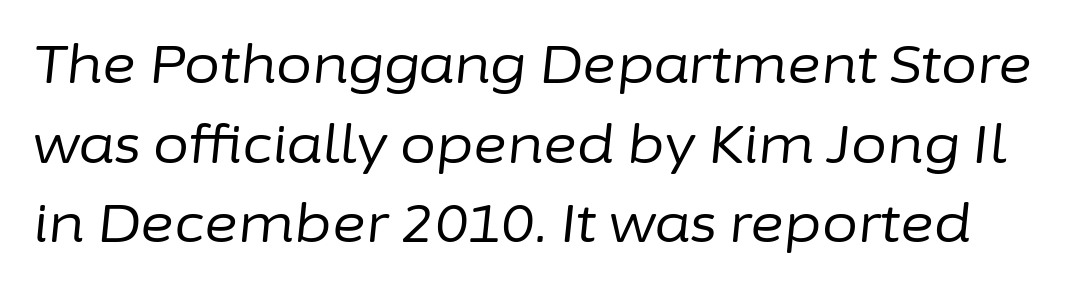
The image shows 52 px regular-weight type, italic (leaning right); set normal line spacing (1.53x), normal letter spacing, not underlined; low stroke contrast and a medium x-height.
